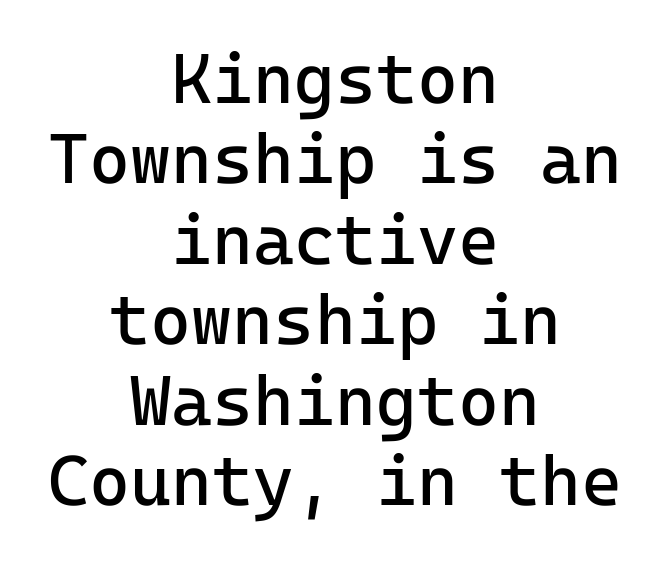
{"serif": "no", "italic": "no", "bold": "no", "weight": "regular", "width": "normal", "stroke_contrast": "low", "x_height": "medium", "monospaced": "yes", "underline": "no", "align": "center", "line_spacing": "tight", "line_spacing_ratio": 1.15, "letter_spacing": "normal", "letter_spacing_em": 0.0, "glyph_px": 70}
